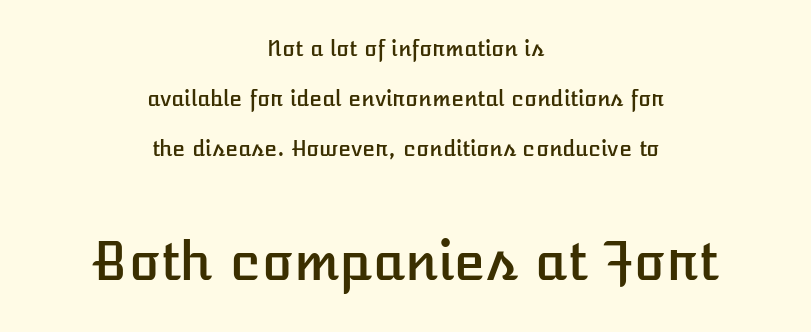
Scale increases going downward across the two blocks. Tracking value appears to be zero — textbook default spacing. You can tell it's not italic because the verticals are truly vertical. Baseline-to-baseline distance is far greater than the letter height.
